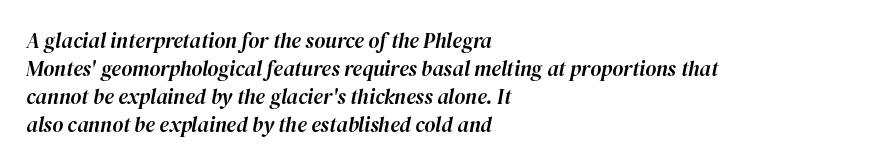
The image shows 21 px text type, italic (leaning right); set left-aligned, normal line spacing (1.33x), normal letter spacing, not underlined.
